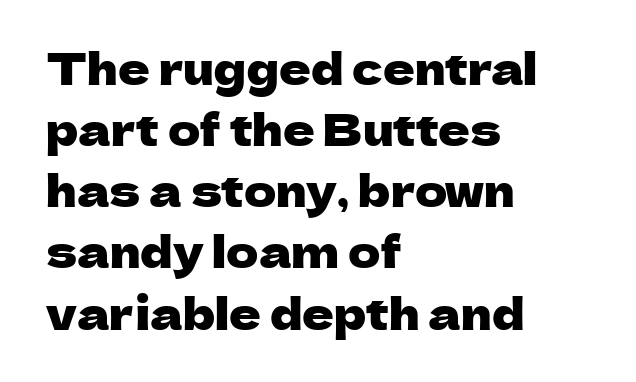
{"serif": "no", "italic": "no", "width": "normal", "stroke_contrast": "low", "x_height": "medium", "monospaced": "no", "underline": "no", "align": "left", "line_spacing": "normal", "line_spacing_ratio": 1.39, "letter_spacing": "normal", "letter_spacing_em": 0.0, "glyph_px": 44}
